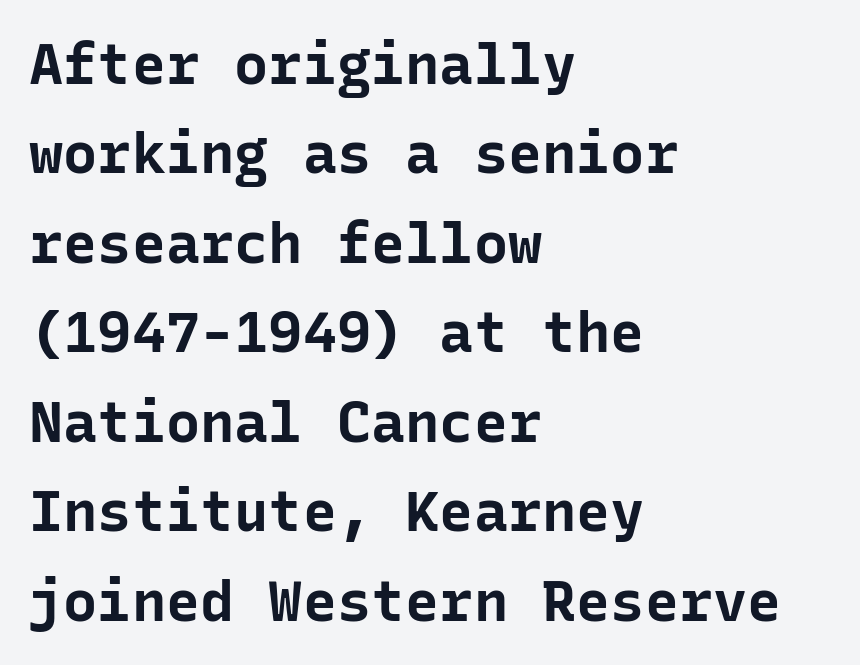
The image shows 57 px bold sans-serif type, upright, monospaced; set left-aligned, normal line spacing (1.57x), normal letter spacing, not underlined; low stroke contrast and a medium x-height.
